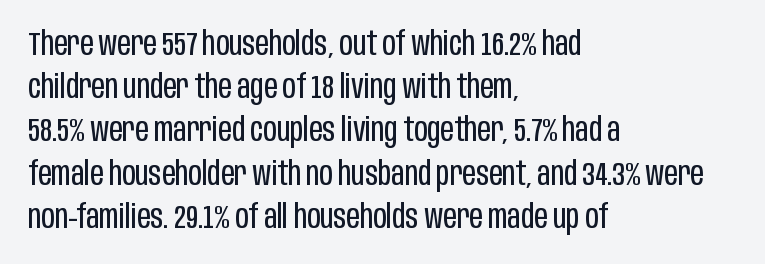
{"serif": "no", "italic": "no", "bold": "no", "weight": "regular", "width": "condensed", "stroke_contrast": "low", "x_height": "large", "monospaced": "no", "underline": "no", "align": "left", "line_spacing": "normal", "line_spacing_ratio": 1.31, "letter_spacing": "normal", "letter_spacing_em": 0.0, "glyph_px": 33}
